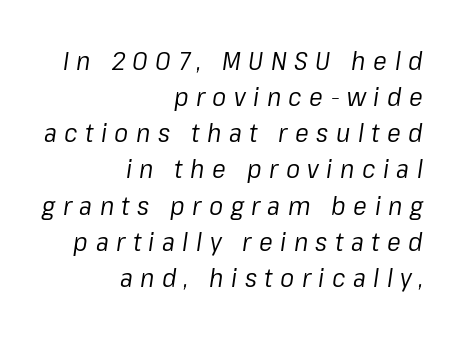
{"italic": "yes", "lean": "right", "slant_degrees": 8, "bold": "no", "underline": "no", "align": "right", "line_spacing": "normal", "line_spacing_ratio": 1.39, "letter_spacing": "wide", "letter_spacing_em": 0.29, "glyph_px": 26}
